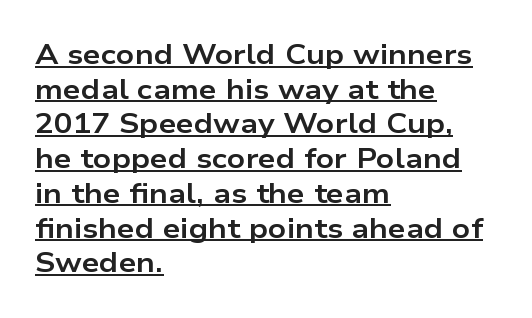
Somebody hit Ctrl+U on this one — the words are underlined. The passage shown is typed in a proportional face where columns would drift. The glyphs in this specimen are sans serif. Every row of glyphs begins at an identical x-position on the left. As a designer I'd log this as weight 700, bold. If you drew a line through each stem, it would be perfectly vertical.
